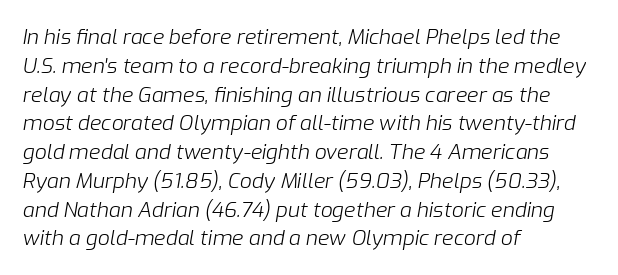
Q: Is the text bold? A: No.
Q: Is the text italic (slanted)? A: Yes, it leans right by about 9 degrees.
Q: Is the text underlined? A: No.
Q: How is the paragraph aligned? A: Left-aligned.
Q: Is the spacing between letters normal or unusually wide? A: Normal.
Q: Is the spacing between lines tight, normal or loose? A: Normal.
